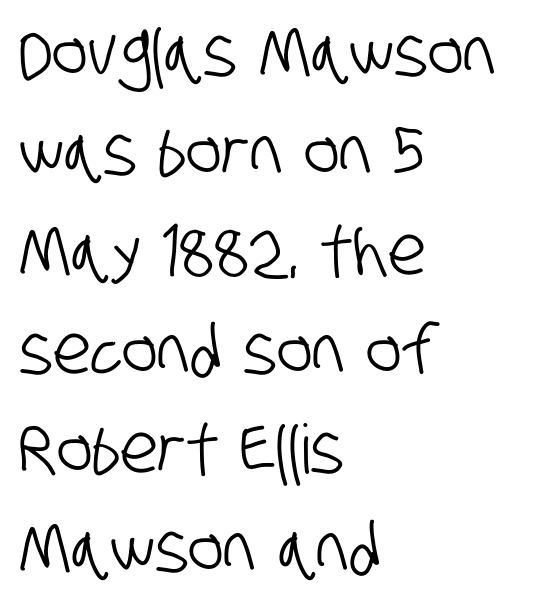
The image shows 68 px condensed sans-serif type; set left-aligned, normal line spacing (1.46x), normal letter spacing, not underlined; low stroke contrast and a large x-height.
